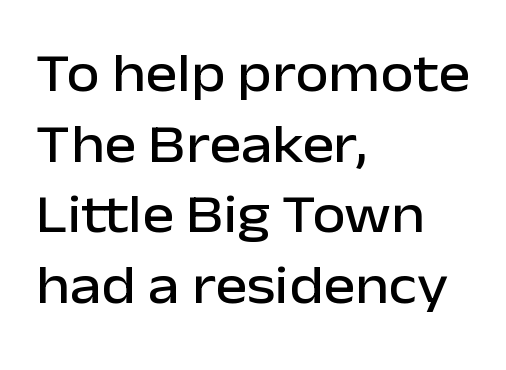
The image shows 54 px sans-serif type, upright; set left-aligned, normal line spacing (1.31x), normal letter spacing, not underlined; low stroke contrast and a medium x-height.
